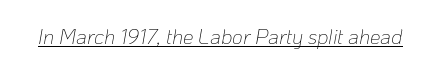
The rendered words wear a rule along their underside. Words appear dense and cohesive because spacing is normal. The font's italic variant was chosen for this text. The font is comparable to plain body text, perhaps lighter.
